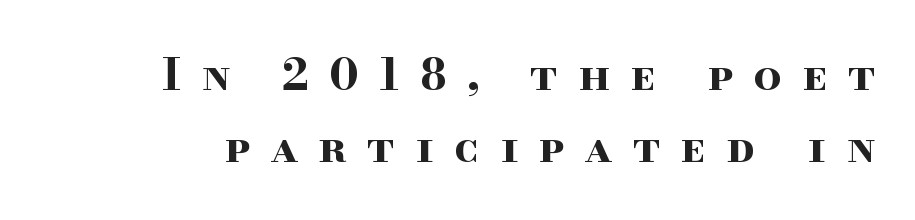
The image shows 44 px bold, wide serif type, upright; set normal line spacing (1.63x), unusually wide letter spacing (+0.46 em), not underlined; high stroke contrast and a small x-height.
